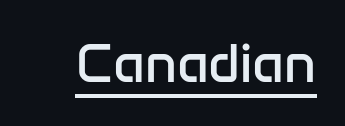
The strokes are not fattened; the text isn't bold. Decoration check: the copy is underlined. This is roman type, the default non-slanted kind. Character widths vary here, with narrow letters taking less room than wide ones. Tracking here is standard; glyphs follow each other at the usual distance. The rendering shows plain stroke endings on the letterforms — a sans-serif design.
